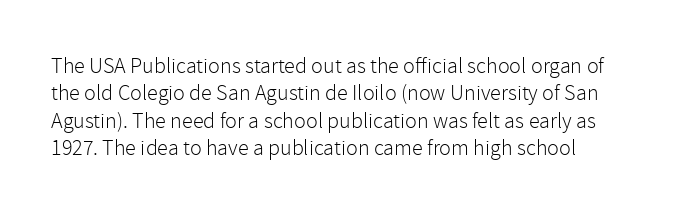
Q: Is the text bold? A: No.
Q: Is the text italic (slanted)? A: No, it is upright.
Q: Is the text underlined? A: No.
Q: Is the spacing between letters normal or unusually wide? A: Normal.
